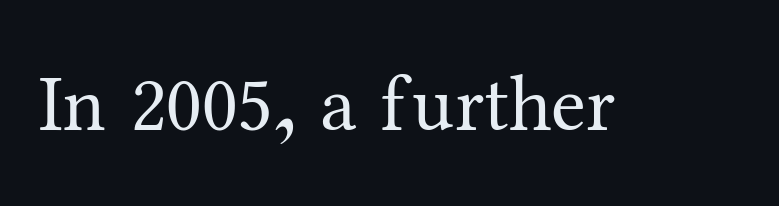
The image shows 79 px regular-weight serif type, upright; set normal letter spacing, not underlined; medium stroke contrast and a medium x-height.
